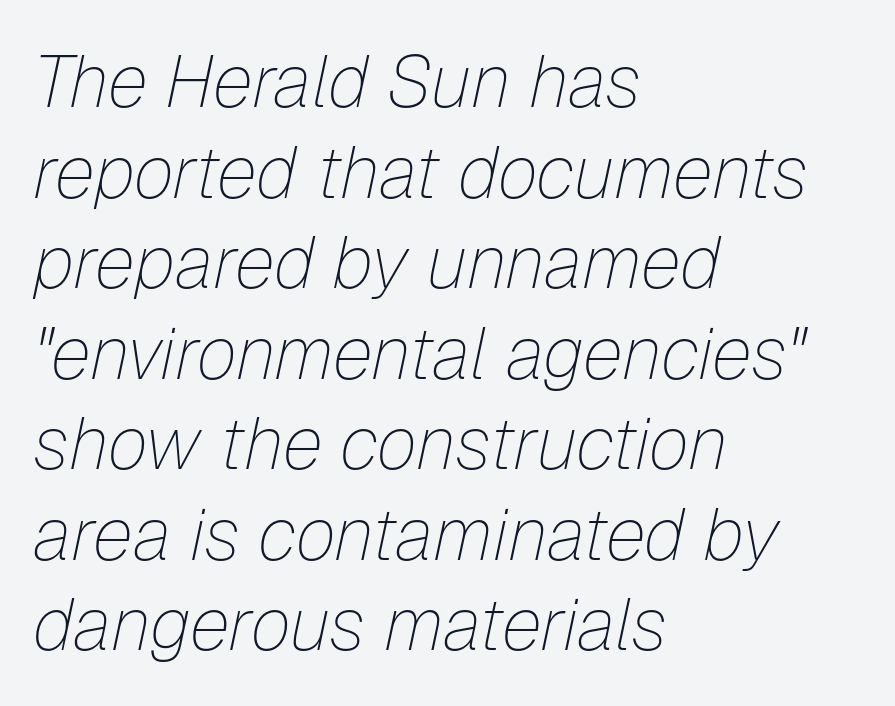
Each stroke keeps to a modest, everyday thickness or less. If you drew a ruler down the left edge, every line would touch it. Letters rest on an invisible, unmarked baseline. You could not count columns in this text — the font is proportionally spaced. The rendering applies a slant to the glyphs.
